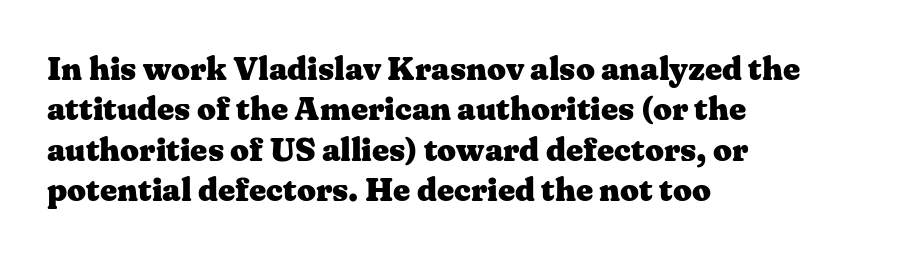
{"serif": "yes", "italic": "no", "bold": "yes", "weight": "heavy", "width": "wide", "stroke_contrast": "medium", "x_height": "medium", "monospaced": "no", "underline": "no", "align": "left", "line_spacing_ratio": 1.22, "letter_spacing": "normal", "letter_spacing_em": 0.0, "glyph_px": 33}
